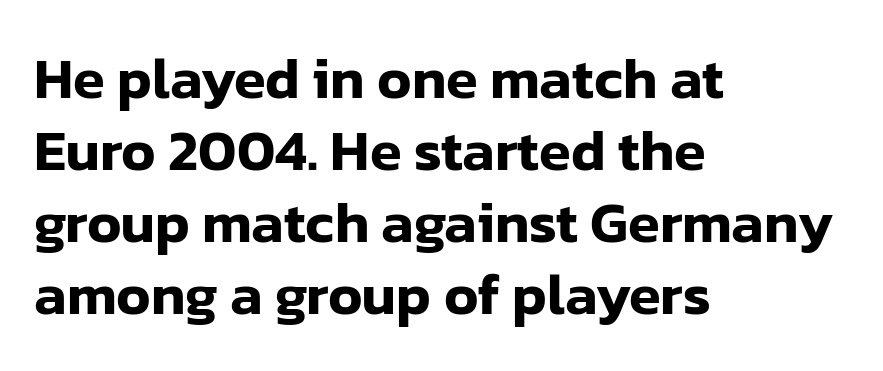
Q: Is the text italic (slanted)? A: No, it is upright.
Q: Is the typeface a serif or a sans-serif typeface? A: Sans-serif.
Q: Is the text underlined? A: No.
Q: How is the paragraph aligned? A: Left-aligned.
Q: Is the spacing between letters normal or unusually wide? A: Normal.
Q: Width (condensed, normal, or wide)? A: Normal.
Q: Stroke contrast? A: Low.
Q: x-height? A: Medium.
Q: Monospaced? A: No.
